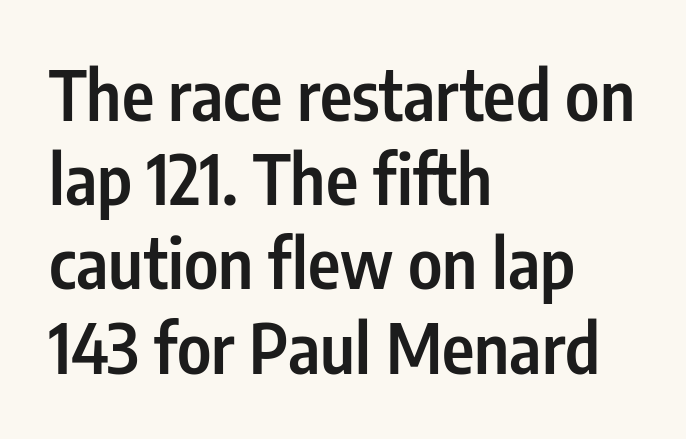
Q: Is the text bold? A: Semi-bold.
Q: Is the text italic (slanted)? A: No, it is upright.
Q: Is the typeface a serif or a sans-serif typeface? A: Sans-serif.
Q: Is the text underlined? A: No.
Q: How is the paragraph aligned? A: Left-aligned.
Q: Is the spacing between letters normal or unusually wide? A: Normal.
Q: Width (condensed, normal, or wide)? A: Condensed.
Q: Stroke contrast? A: Low.
Q: x-height? A: Medium.
Q: Monospaced? A: No.
